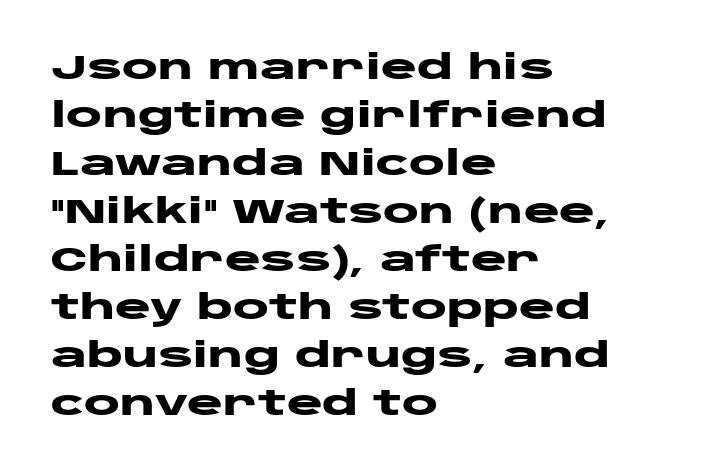
In terms of letterspacing, this is plain default setting. A roman cut, with each character standing at attention. Any mark beneath the type? The region is blank. A typesetter would call this proportional, since set widths differ per character.
